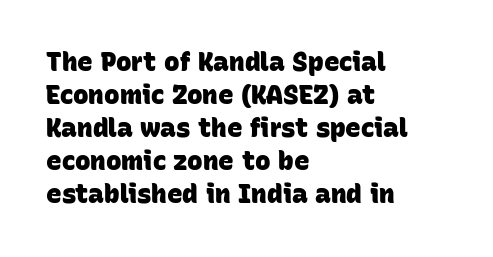
Q: Is the text bold? A: Yes.
Q: Is the text underlined? A: No.
Q: How is the paragraph aligned? A: Left-aligned.
Q: Is the spacing between letters normal or unusually wide? A: Normal.
Q: Is the spacing between lines tight, normal or loose? A: Normal.
